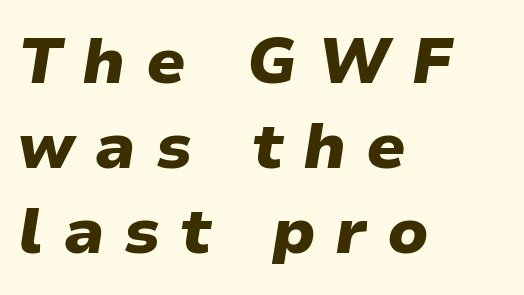
{"italic": "yes", "lean": "right", "slant_degrees": 9, "bold": "yes", "weight": "heavy", "width": "normal", "stroke_contrast": "low", "x_height": "medium", "monospaced": "no", "underline": "no", "align": "left", "line_spacing": "normal", "line_spacing_ratio": 1.33, "letter_spacing": "wide", "letter_spacing_em": 0.31, "glyph_px": 64}
